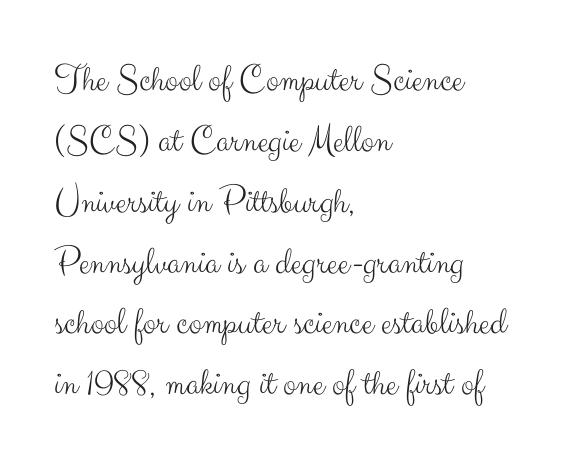
The image shows 39 px light sans-serif type; set left-aligned, normal line spacing (1.56x), normal letter spacing, not underlined; medium stroke contrast and a small x-height.
